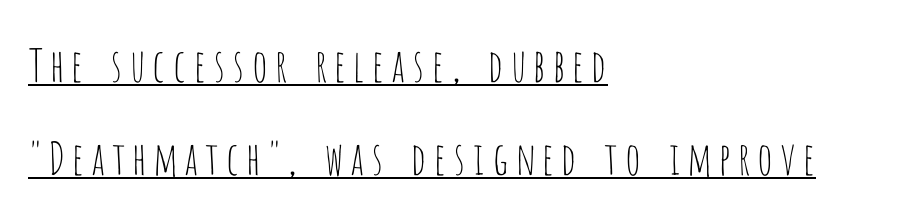
The image shows 45 px thin, condensed sans-serif type, upright; set left-aligned, loose line spacing (2.06x), underlined; low stroke contrast and a large x-height.
